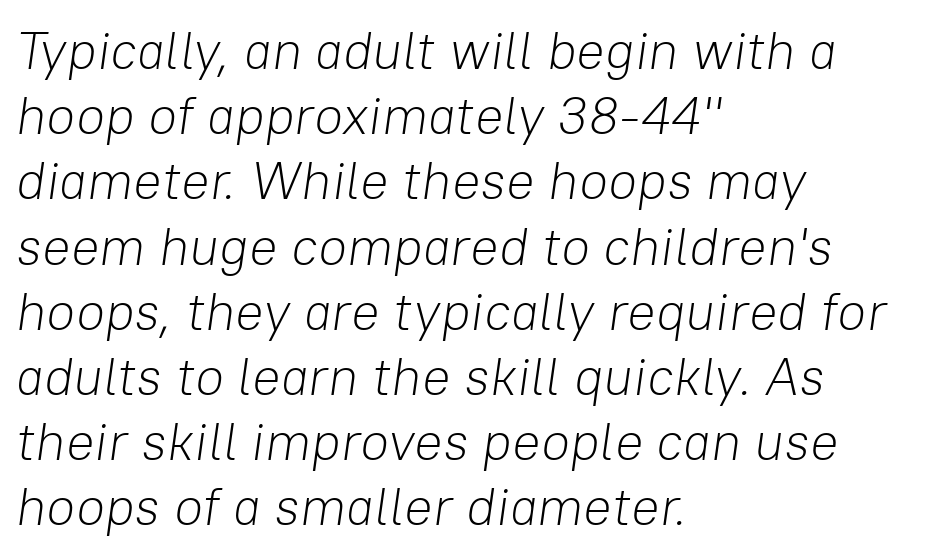
Stroke thickness stays within the range of a standard reading face or lighter. In terms of letterspacing, this is plain default setting. An italicized treatment has been applied to the whole sample. The typesetter chose a ragged-right arrangement here.
